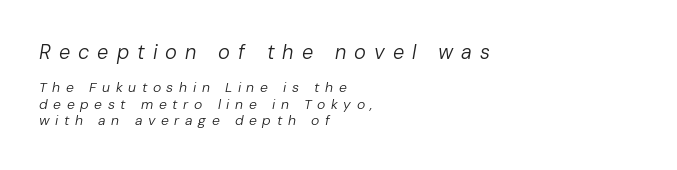
Q: Is the text bold? A: No.
Q: Is the text italic (slanted)? A: Yes, it leans right by about 10 degrees.
Q: Is the text underlined? A: No.
Q: How is the paragraph aligned? A: Left-aligned.
Q: Is the spacing between letters normal or unusually wide? A: Unusually wide.
Q: Which block of text is set in a larger size, the first (top) or the second (bottom)? A: The first (top) one.
